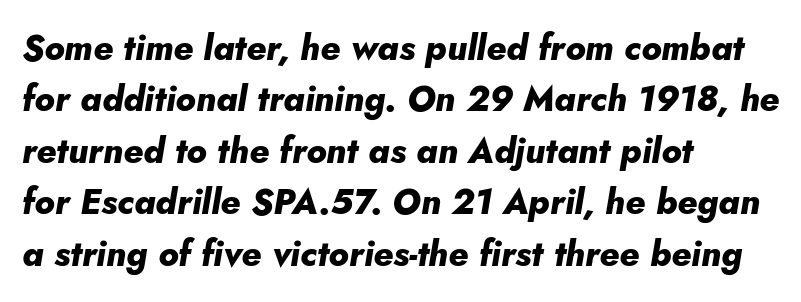
Each line starts at the same left margin while the right side varies. Rows of type keep a routine distance in the vertical direction. Lines of text with bare space underneath. The letters are bold, with thick, heavy strokes.
